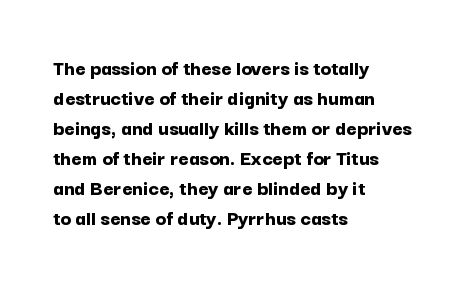
Italic: no, the glyphs are upright roman. Standard letterfit; no display-style spreading of the glyphs. Glance below the letters and you will spot only blank space. Its strokes are broad and dark, the hallmark of bold type.
